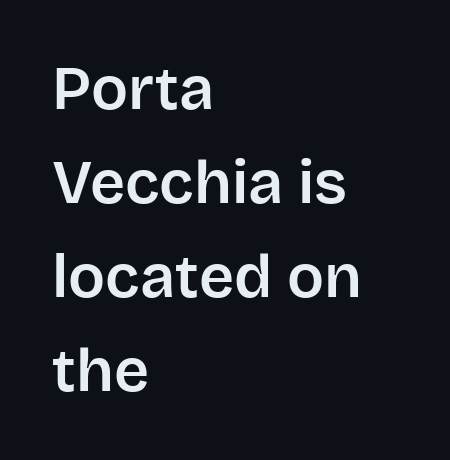
Q: Is the text italic (slanted)? A: No, it is upright.
Q: Is the typeface a serif or a sans-serif typeface? A: Sans-serif.
Q: Is the text underlined? A: No.
Q: How is the paragraph aligned? A: Left-aligned.
Q: Is the spacing between letters normal or unusually wide? A: Normal.
Q: Is the spacing between lines tight, normal or loose? A: Normal.
Q: Width (condensed, normal, or wide)? A: Normal.
Q: Stroke contrast? A: Low.
Q: x-height? A: Large.
Q: Monospaced? A: No.
